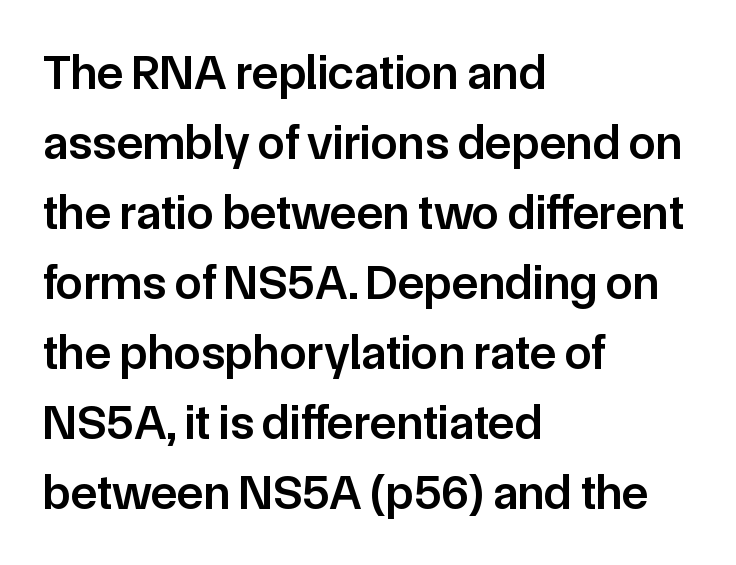
{"serif": "no", "italic": "no", "bold": "semi", "weight": "semibold", "width": "normal", "stroke_contrast": "low", "x_height": "medium", "monospaced": "no", "underline": "no", "align": "left", "line_spacing": "normal", "line_spacing_ratio": 1.43, "letter_spacing": "normal", "letter_spacing_em": 0.0, "glyph_px": 49}
